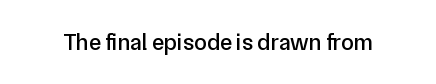
{"italic": "no", "underline": "no", "letter_spacing": "normal", "letter_spacing_em": 0.0, "glyph_px": 23}
